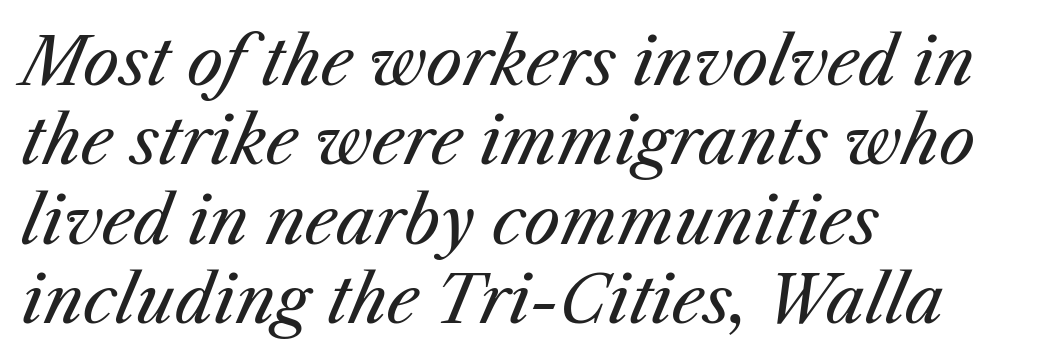
Q: Is the text bold? A: No.
Q: Is the text italic (slanted)? A: Yes, it leans right by about 25 degrees.
Q: Is the text underlined? A: No.
Q: How is the paragraph aligned? A: Left-aligned.
Q: Is the spacing between letters normal or unusually wide? A: Normal.
Q: Width (condensed, normal, or wide)? A: Normal.
Q: Stroke contrast? A: Medium.
Q: x-height? A: Medium.
Q: Monospaced? A: No.
